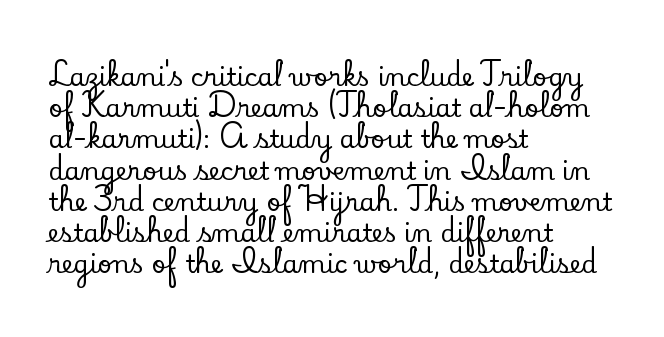
If you drew a line through each stem, it would be perfectly vertical. Leading: standard. The setting favours the left margin, as ordinary paragraphs usually do. Nobody touched the tracking dial on this one. Lines of text with bare space underneath.
